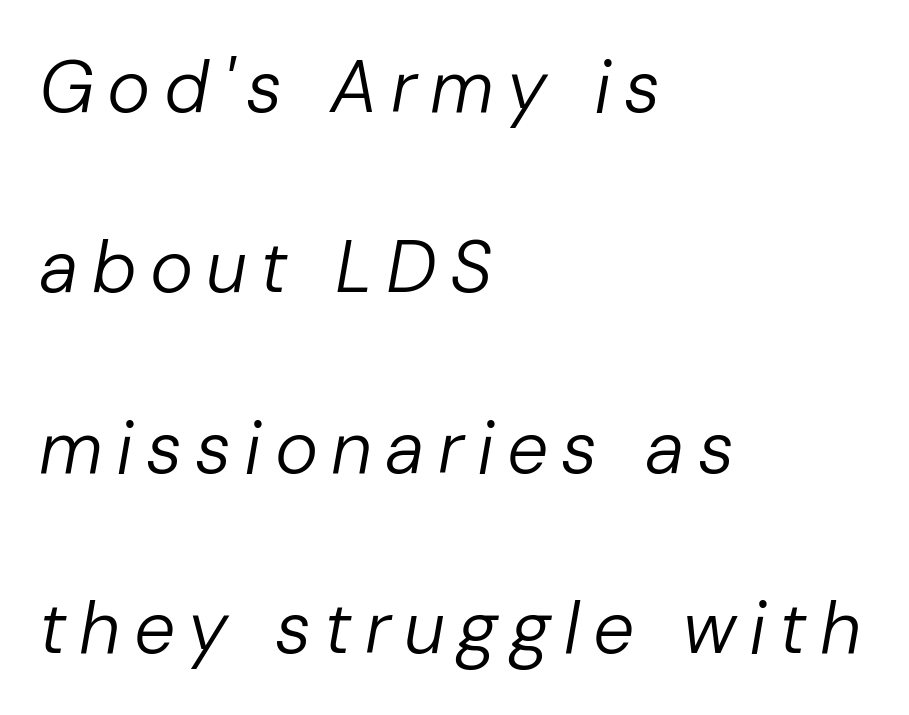
{"italic": "yes", "lean": "right", "slant_degrees": 10, "bold": "no", "weight": "regular", "width": "normal", "stroke_contrast": "low", "x_height": "medium", "monospaced": "no", "underline": "no", "align": "left", "line_spacing": "loose", "line_spacing_ratio": 2.47, "glyph_px": 73}
